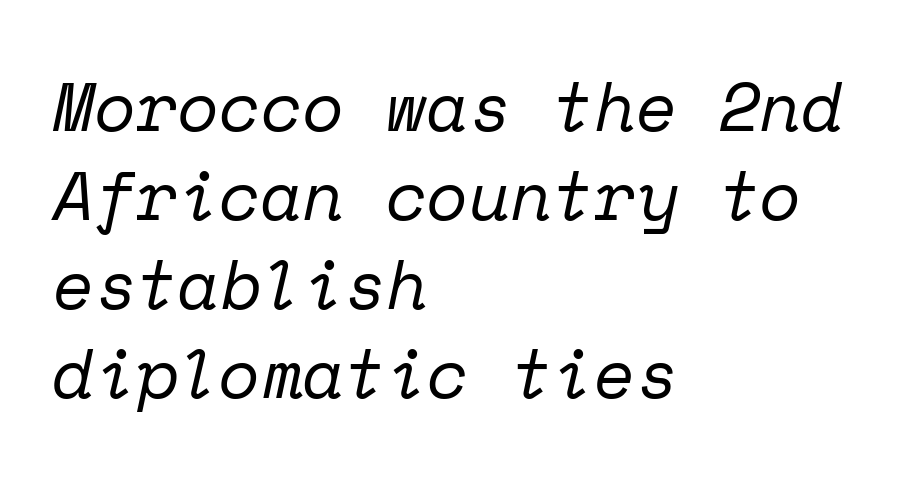
{"serif": "yes", "italic": "yes", "lean": "right", "slant_degrees": 12, "bold": "no", "weight": "regular", "width": "normal", "stroke_contrast": "low", "x_height": "medium", "monospaced": "yes", "underline": "no", "align": "left", "line_spacing": "normal", "line_spacing_ratio": 1.31, "letter_spacing": "normal", "letter_spacing_em": 0.0, "glyph_px": 68}
